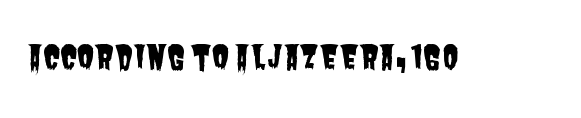
The image shows 32 px condensed sans-serif type; set normal letter spacing, not underlined; low stroke contrast and a large x-height.
